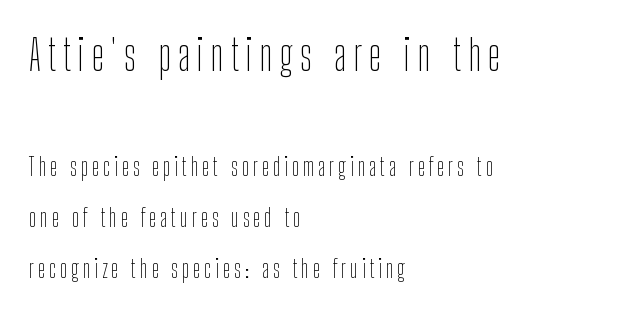
{"serif": "no", "italic": "no", "bold": "no", "weight": "thin", "width": "condensed", "stroke_contrast": "low", "x_height": "medium", "monospaced": "no", "underline": "no", "align": "left", "line_spacing": "loose", "line_spacing_ratio": 2.13, "larger_block": "first", "size_ratio": 1.75, "glyph_px": 42}
